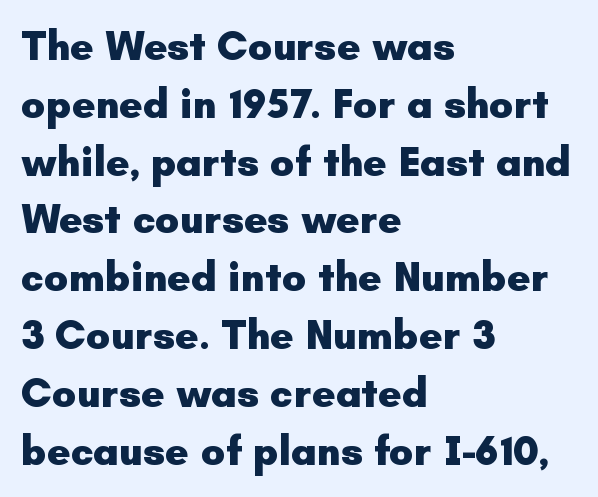
Q: Is the text bold? A: Yes.
Q: Is the text italic (slanted)? A: No, it is upright.
Q: Is the typeface a serif or a sans-serif typeface? A: Sans-serif.
Q: Is the text underlined? A: No.
Q: How is the paragraph aligned? A: Left-aligned.
Q: Is the spacing between letters normal or unusually wide? A: Normal.
Q: Is the spacing between lines tight, normal or loose? A: Normal.
Q: Width (condensed, normal, or wide)? A: Normal.
Q: Stroke contrast? A: Low.
Q: x-height? A: Small.
Q: Monospaced? A: No.
